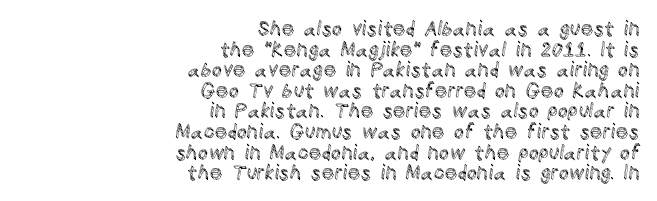
Q: Is the text italic (slanted)? A: Yes.
Q: Is the text underlined? A: No.
Q: How is the paragraph aligned? A: Right-aligned.
Q: Is the spacing between letters normal or unusually wide? A: Normal.
Q: Is the spacing between lines tight, normal or loose? A: Tight.
